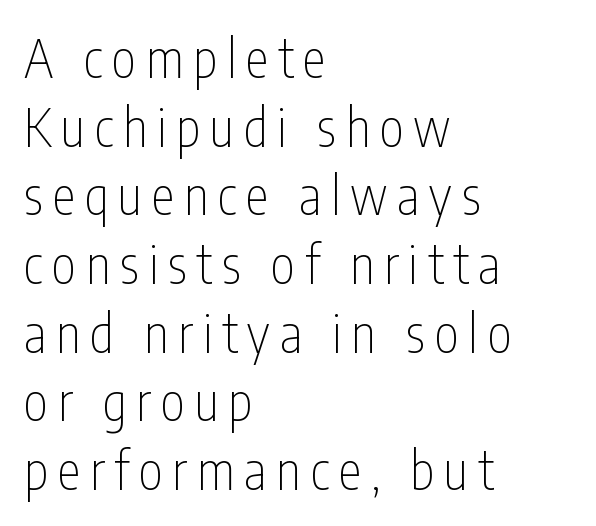
{"serif": "no", "italic": "no", "bold": "no", "weight": "thin", "width": "condensed", "stroke_contrast": "low", "x_height": "medium", "monospaced": "no", "underline": "no", "align": "left", "line_spacing": "normal", "line_spacing_ratio": 1.32, "glyph_px": 52}
